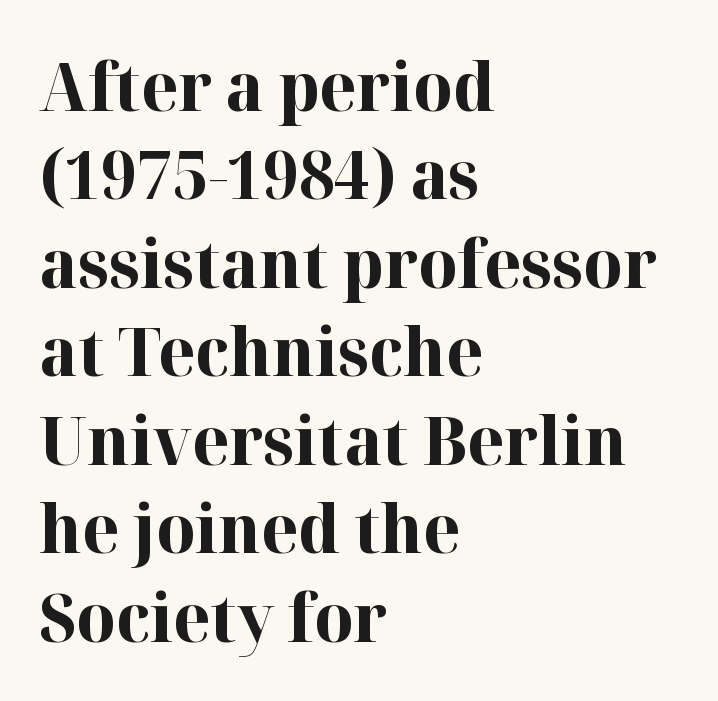
The image shows 67 px bold serif type, upright; set left-aligned, normal line spacing (1.32x), normal letter spacing, not underlined; high stroke contrast and a medium x-height.
